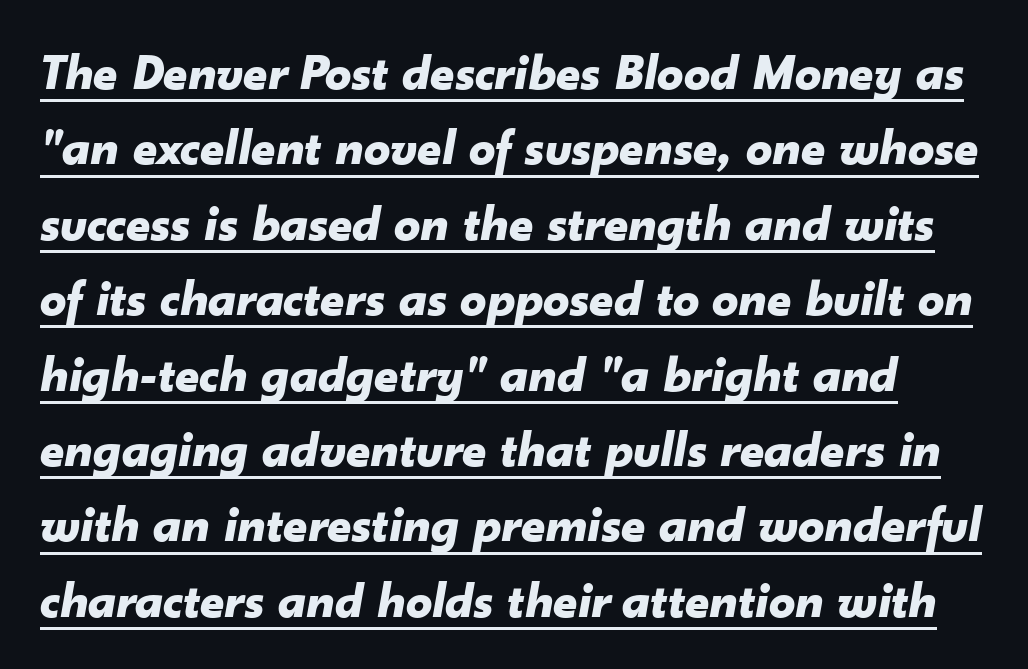
{"italic": "yes", "lean": "right", "slant_degrees": 10, "bold": "yes", "weight": "bold", "width": "normal", "stroke_contrast": "low", "x_height": "small", "monospaced": "no", "underline": "yes", "line_spacing": "normal", "line_spacing_ratio": 1.45, "letter_spacing": "normal", "letter_spacing_em": 0.0, "glyph_px": 52}
